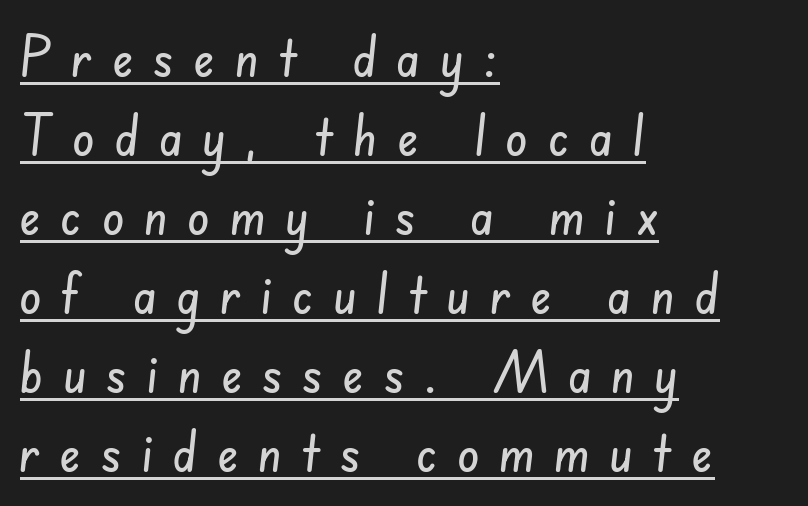
{"serif": "no", "width": "condensed", "stroke_contrast": "low", "x_height": "small", "monospaced": "no", "underline": "yes", "align": "left", "line_spacing": "normal", "line_spacing_ratio": 1.41, "letter_spacing": "wide", "letter_spacing_em": 0.35, "glyph_px": 56}
